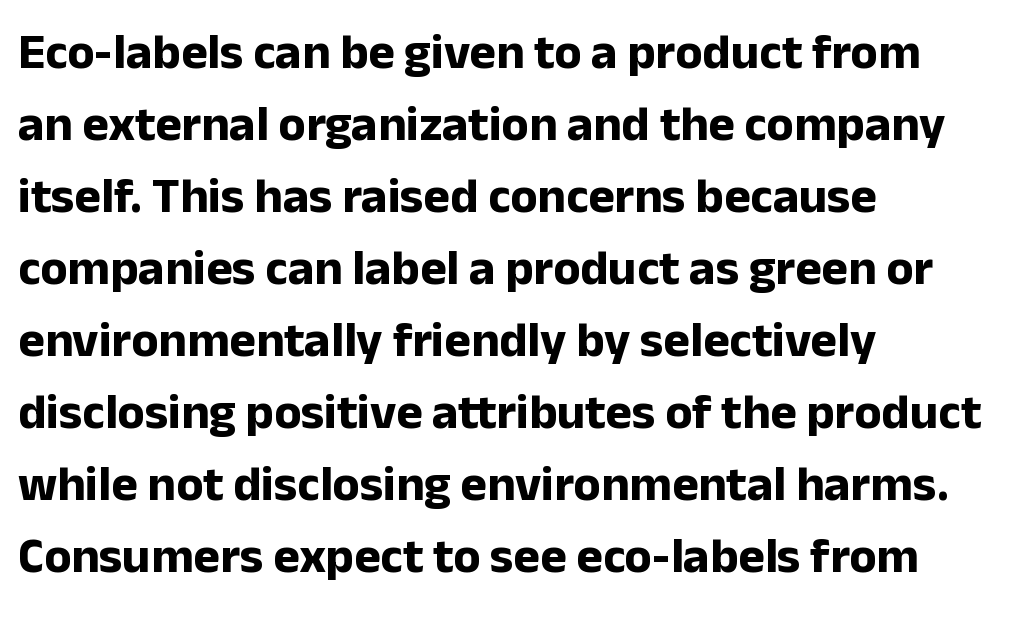
The image shows 50 px bold sans-serif type, upright; set left-aligned, normal line spacing (1.44x), normal letter spacing, not underlined; low stroke contrast and a medium x-height.
